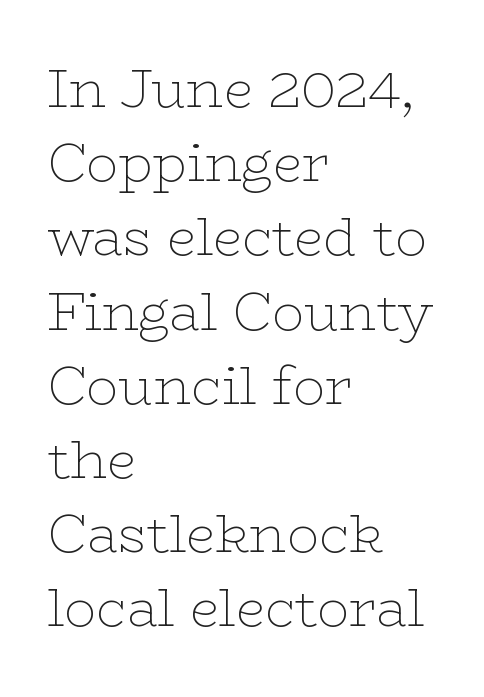
The image shows 53 px thin, wide serif type, upright; set left-aligned, normal line spacing (1.4x), normal letter spacing, not underlined; low stroke contrast and a medium x-height.
